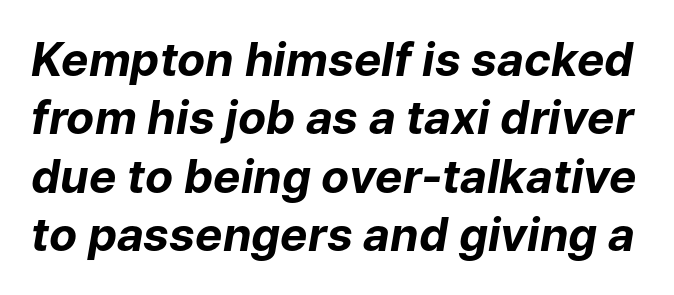
Spacing verdict: proportional, widths tailored to each character. Quick note: italic. Words appear dense and cohesive because spacing is normal. What weight is shown? A full bold with thick strokes.
